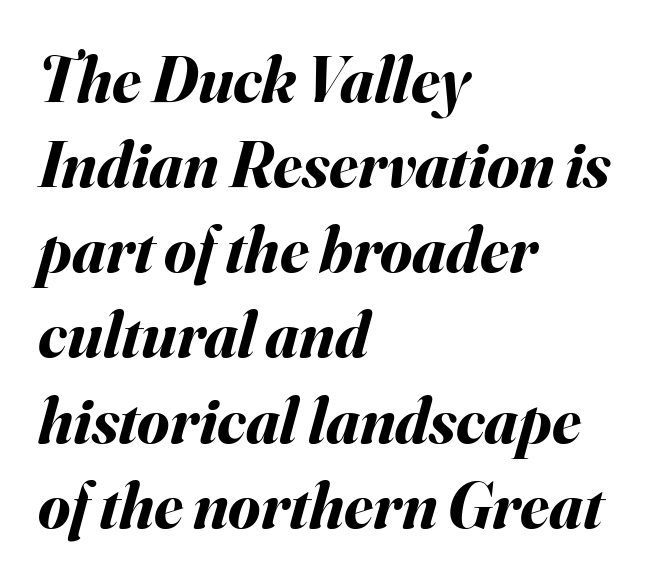
The image shows 65 px bold type, italic (leaning right); set left-aligned, normal line spacing (1.31x), normal letter spacing, not underlined; medium stroke contrast and a small x-height.
